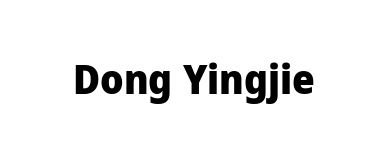
Q: Is the text bold? A: Yes.
Q: Is the text italic (slanted)? A: No, it is upright.
Q: Is the typeface a serif or a sans-serif typeface? A: Sans-serif.
Q: Is the text underlined? A: No.
Q: Is the spacing between letters normal or unusually wide? A: Normal.
Q: Width (condensed, normal, or wide)? A: Normal.
Q: Stroke contrast? A: Low.
Q: x-height? A: Medium.
Q: Monospaced? A: No.
